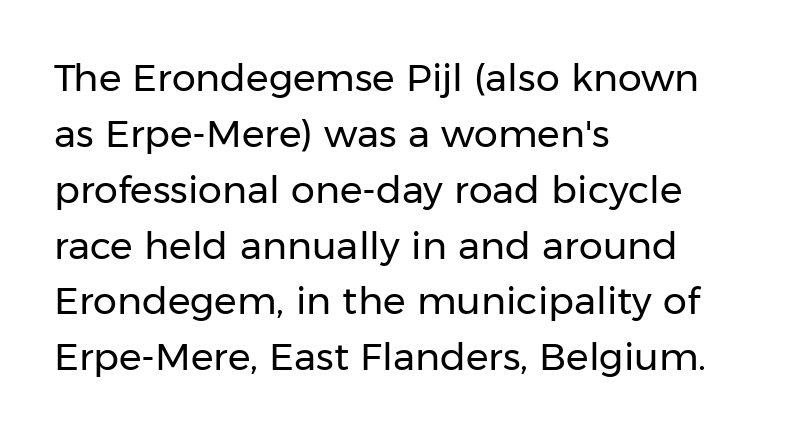
{"serif": "no", "italic": "no", "bold": "no", "weight": "regular", "width": "normal", "stroke_contrast": "low", "x_height": "medium", "monospaced": "no", "underline": "no", "align": "left", "line_spacing": "normal", "line_spacing_ratio": 1.47, "letter_spacing": "normal", "letter_spacing_em": 0.0, "glyph_px": 38}
